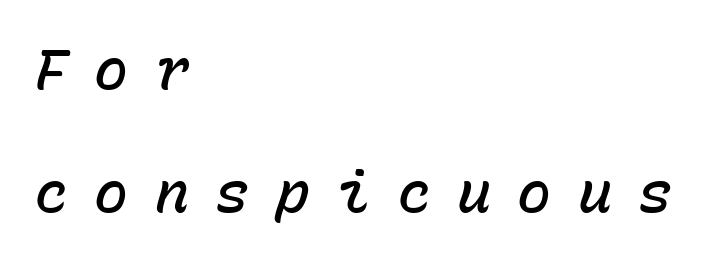
Letters rest on an invisible, unmarked baseline. Is the type bold? Partly — it's a semibold, heavier than regular but not fully bold. How would I describe the line gaps? Wide and relaxed. Each letter, wide or thin by design, is forced into the same width here.
